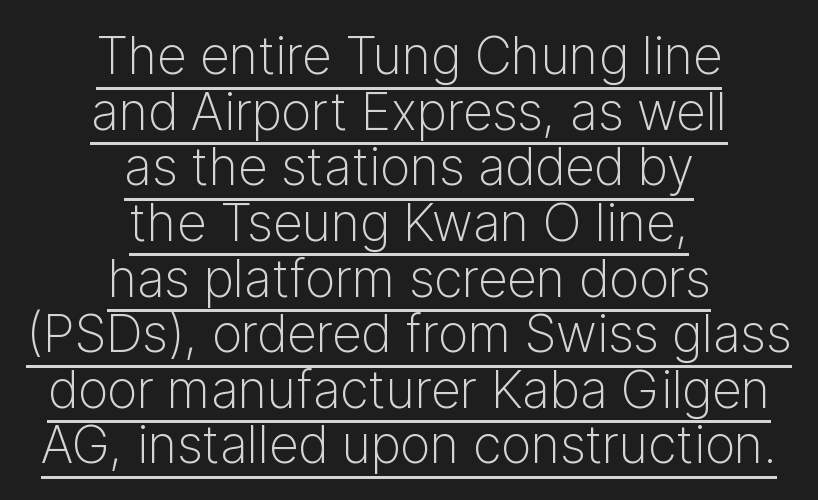
The image shows 52 px light sans-serif type, upright; set centered, tight line spacing (1.07x), normal letter spacing, underlined; low stroke contrast and a medium x-height.
